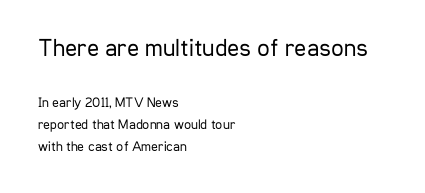
The image shows 25 px text type, upright; set left-aligned, normal line spacing (1.57x), normal letter spacing, not underlined; the first (top) block is 1.79x larger.
